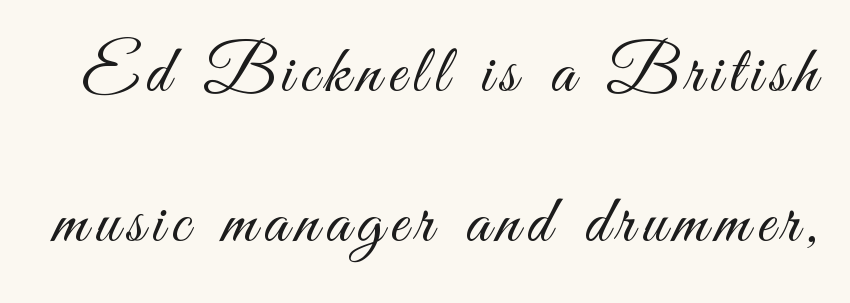
Is this a fixed-width face? No — the glyphs have proportional, varying widths. The face looks like a standard text weight, possibly lighter. Baseline-to-baseline distance is far greater than the letter height.
